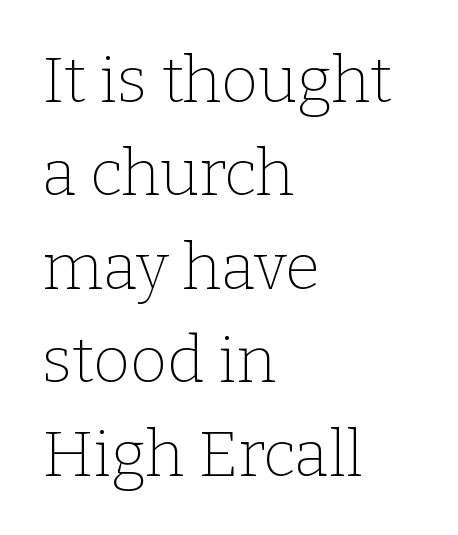
The image shows 64 px thin serif type, upright; set left-aligned, normal line spacing (1.46x), normal letter spacing, not underlined; low stroke contrast and a medium x-height.
